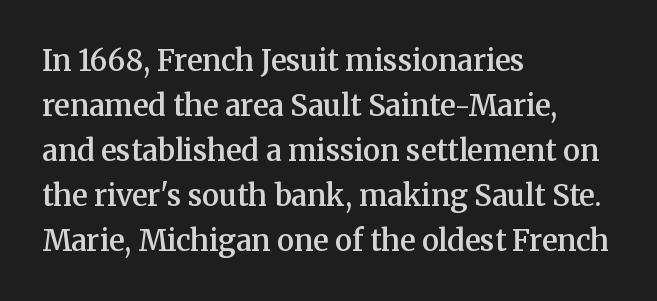
Descenders are the only things crossing below the line. Font category for this specimen: serif. Visually the block forms a straight wall on the left and a jagged coastline on the right. This sample has the flowing, uneven cadence of proportional lettering.
